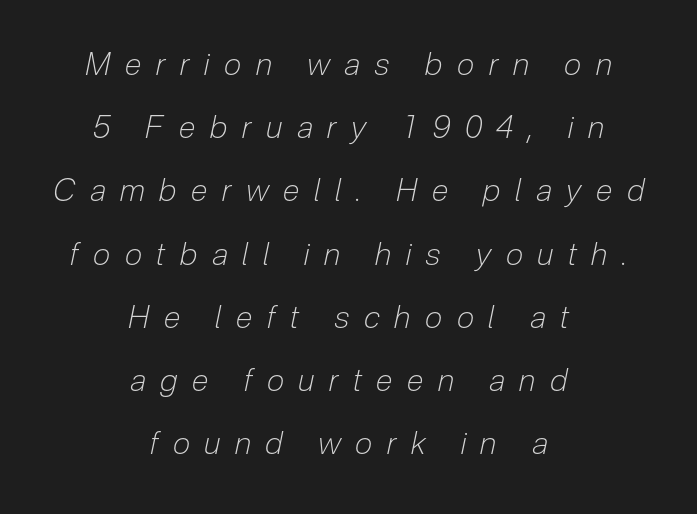
The image shows 31 px light, condensed type, italic (leaning right); set centered, loose line spacing (2.04x), unusually wide letter spacing (+0.47 em), not underlined; low stroke contrast and a medium x-height.
